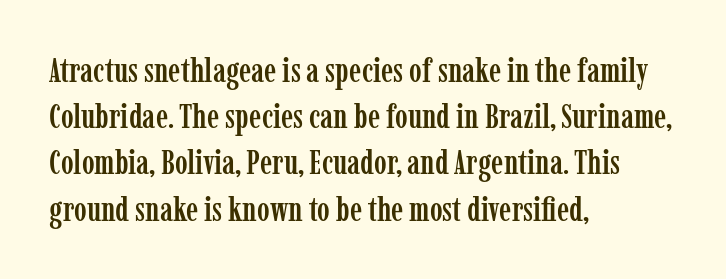
The image shows 34 px condensed serif type, upright; set left-aligned, normal line spacing (1.36x), normal letter spacing, not underlined; low stroke contrast and a medium x-height.
